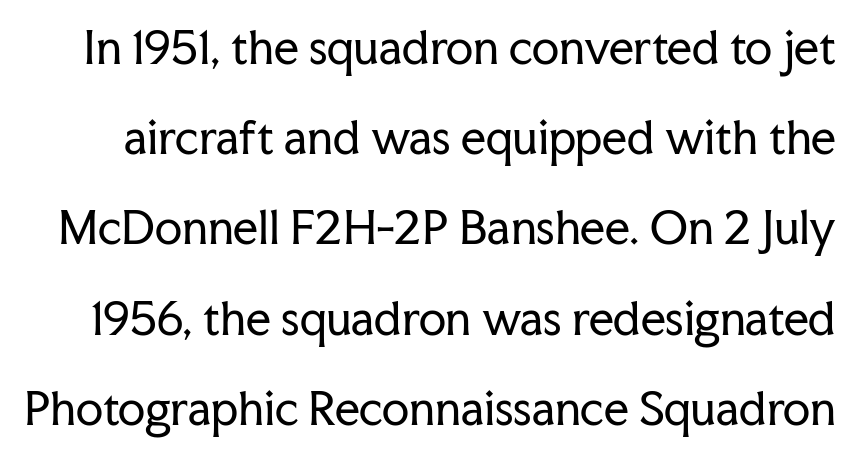
{"serif": "yes", "italic": "no", "bold": "no", "weight": "regular", "width": "normal", "stroke_contrast": "low", "x_height": "medium", "monospaced": "no", "underline": "no", "line_spacing": "loose", "line_spacing_ratio": 2.05, "letter_spacing": "normal", "letter_spacing_em": 0.0, "glyph_px": 44}
